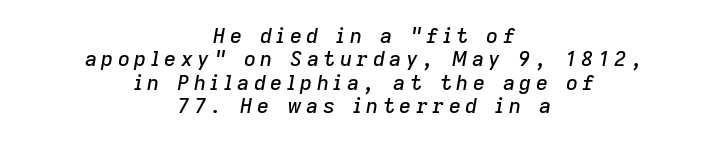
The image shows 21 px text type, italic (leaning right); set centered, tight line spacing (1.11x), unusually wide letter spacing (+0.21 em), not underlined.
